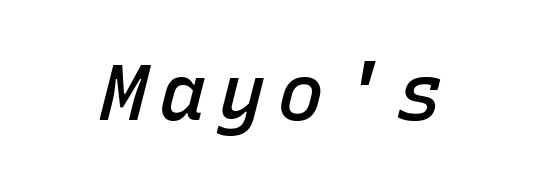
The rendering uses typewriter-style spacing with identical character cells. Posture: slanted. The gap between lines stays unmarked. Students, this is semibold: more ink than regular, less than bold.
